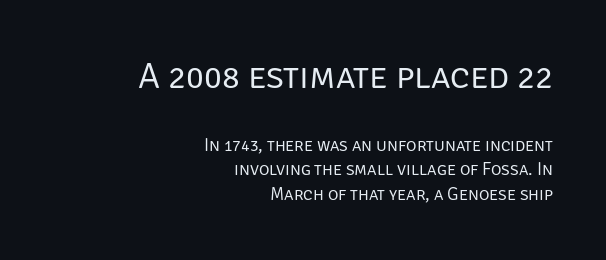
{"serif": "no", "italic": "no", "bold": "no", "weight": "regular", "width": "normal", "stroke_contrast": "low", "x_height": "large", "monospaced": "no", "underline": "no", "align": "right", "line_spacing": "normal", "line_spacing_ratio": 1.38, "letter_spacing": "normal", "letter_spacing_em": 0.0, "larger_block": "first", "size_ratio": 2.06, "glyph_px": 37}
